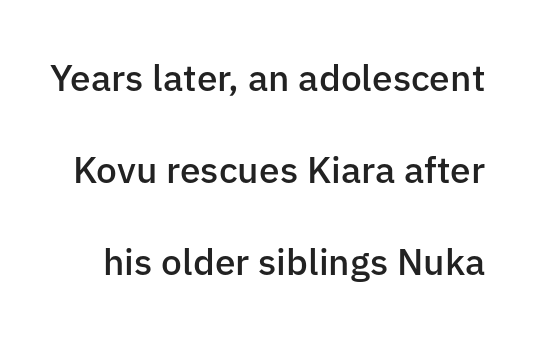
Q: Is the text bold? A: Semi-bold.
Q: Is the text italic (slanted)? A: No, it is upright.
Q: Is the typeface a serif or a sans-serif typeface? A: Sans-serif.
Q: Is the text underlined? A: No.
Q: Is the spacing between letters normal or unusually wide? A: Normal.
Q: Is the spacing between lines tight, normal or loose? A: Loose.
Q: Width (condensed, normal, or wide)? A: Normal.
Q: Stroke contrast? A: Low.
Q: x-height? A: Medium.
Q: Monospaced? A: No.
